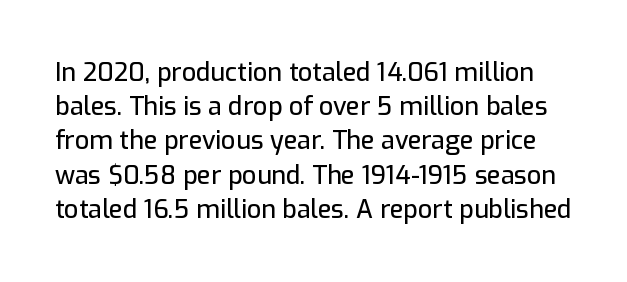
Q: Is the text italic (slanted)? A: No, it is upright.
Q: Is the text underlined? A: No.
Q: Is the spacing between letters normal or unusually wide? A: Normal.
Q: Is the spacing between lines tight, normal or loose? A: Normal.
